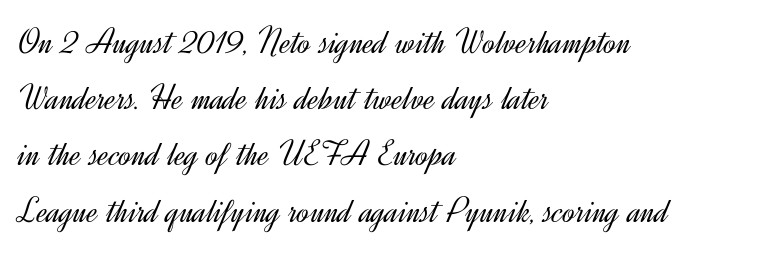
Q: Is the text bold? A: No.
Q: Is the text italic (slanted)? A: Yes.
Q: Is the typeface a serif or a sans-serif typeface? A: Sans-serif.
Q: Is the text underlined? A: No.
Q: How is the paragraph aligned? A: Left-aligned.
Q: Is the spacing between letters normal or unusually wide? A: Normal.
Q: Is the spacing between lines tight, normal or loose? A: Normal.
Q: Width (condensed, normal, or wide)? A: Normal.
Q: x-height? A: Small.
Q: Monospaced? A: No.
